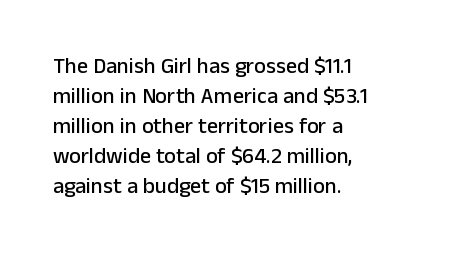
The image shows 22 px text type, upright; set left-aligned, normal line spacing (1.36x), normal letter spacing, not underlined.
